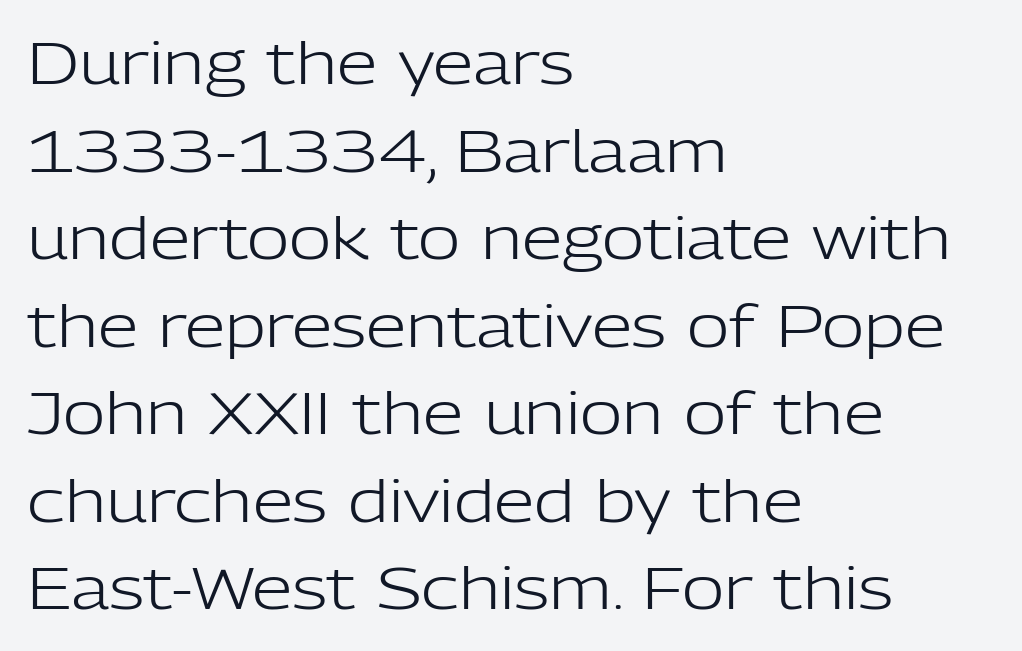
The image shows 58 px light sans-serif type, upright; set left-aligned, normal line spacing (1.51x), normal letter spacing, not underlined; low stroke contrast and a medium x-height.
